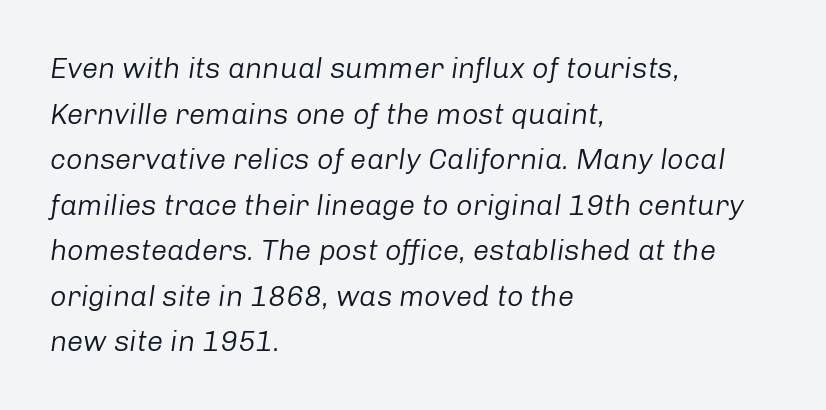
Q: Is the text bold? A: No.
Q: Is the text italic (slanted)? A: Yes, it leans right by about 8 degrees.
Q: Is the text underlined? A: No.
Q: How is the paragraph aligned? A: Left-aligned.
Q: Is the spacing between letters normal or unusually wide? A: Normal.
Q: Is the spacing between lines tight, normal or loose? A: Normal.
Q: Width (condensed, normal, or wide)? A: Normal.
Q: Stroke contrast? A: Low.
Q: x-height? A: Medium.
Q: Monospaced? A: No.
